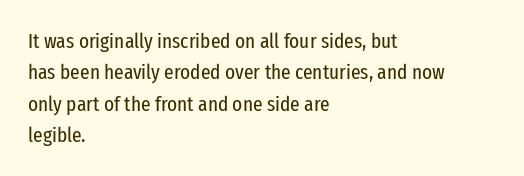
Q: Is the text bold? A: No.
Q: Is the text italic (slanted)? A: No, it is upright.
Q: Is the text underlined? A: No.
Q: How is the paragraph aligned? A: Left-aligned.
Q: Is the spacing between letters normal or unusually wide? A: Normal.
Q: Is the spacing between lines tight, normal or loose? A: Normal.
